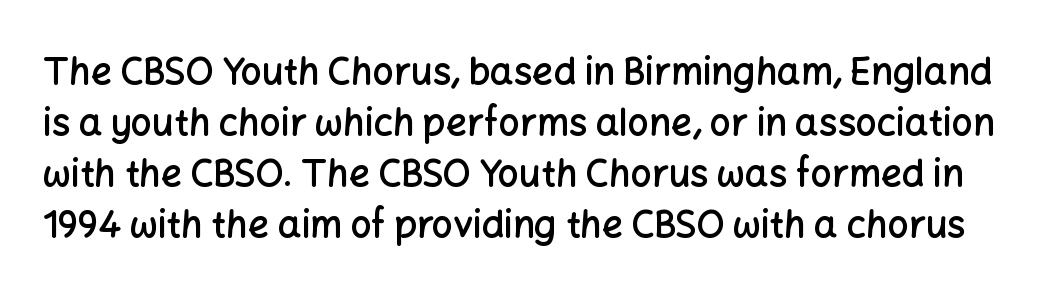
When letters stand straight like this, we call the style roman or upright. You could call the tracking neutral — neither tight nor loose. Notice how descenders clear the ascenders below comfortably — that's standard leading. The font is running at a semibold setting, under full bold. Each row of text sits above clean, open space.
